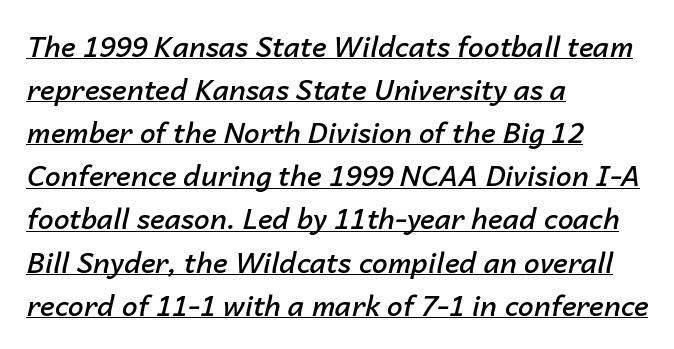
{"italic": "yes", "lean": "right", "slant_degrees": 14, "bold": "semi", "weight": "semibold", "width": "normal", "stroke_contrast": "low", "x_height": "medium", "monospaced": "no", "underline": "yes", "align": "left", "line_spacing": "normal", "line_spacing_ratio": 1.54, "letter_spacing": "normal", "letter_spacing_em": 0.0, "glyph_px": 28}
